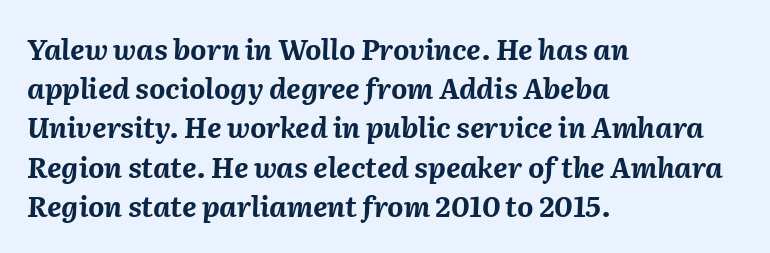
The image shows 28 px bold type, italic (leaning right); set left-aligned, normal line spacing (1.4x), normal letter spacing, not underlined; medium stroke contrast and a medium x-height.
